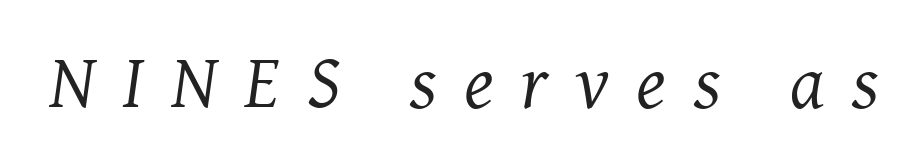
{"serif": "yes", "italic": "yes", "lean": "right", "slant_degrees": 8, "bold": "no", "weight": "regular", "width": "normal", "stroke_contrast": "medium", "x_height": "medium", "monospaced": "no", "underline": "no", "letter_spacing": "wide", "letter_spacing_em": 0.36, "glyph_px": 76}
